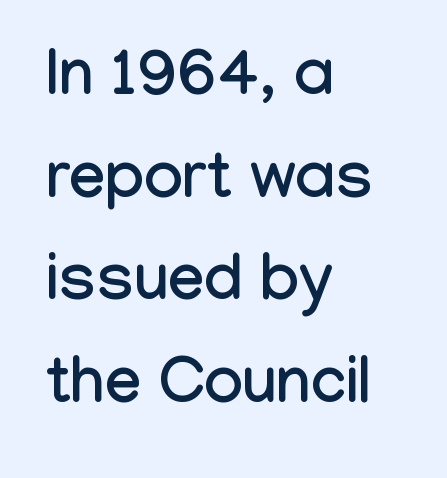
Q: Is the text italic (slanted)? A: No, it is upright.
Q: Is the typeface a serif or a sans-serif typeface? A: Sans-serif.
Q: Is the text underlined? A: No.
Q: How is the paragraph aligned? A: Left-aligned.
Q: Is the spacing between letters normal or unusually wide? A: Normal.
Q: Is the spacing between lines tight, normal or loose? A: Normal.
Q: Width (condensed, normal, or wide)? A: Condensed.
Q: Stroke contrast? A: Low.
Q: x-height? A: Medium.
Q: Monospaced? A: No.
